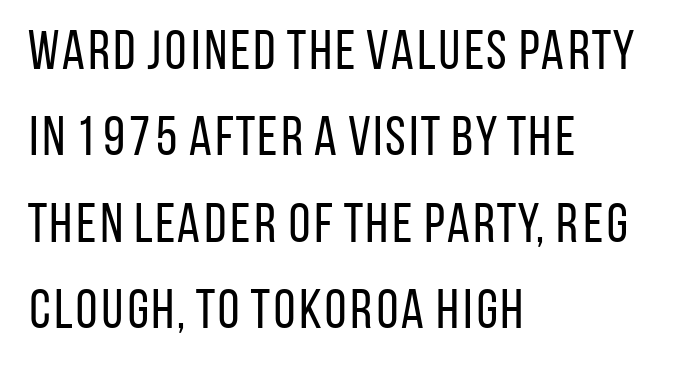
{"serif": "no", "italic": "no", "bold": "no", "weight": "regular", "width": "condensed", "stroke_contrast": "low", "x_height": "large", "monospaced": "no", "underline": "no", "align": "left", "line_spacing": "normal", "line_spacing_ratio": 1.57, "letter_spacing": "normal", "letter_spacing_em": 0.0, "glyph_px": 55}
